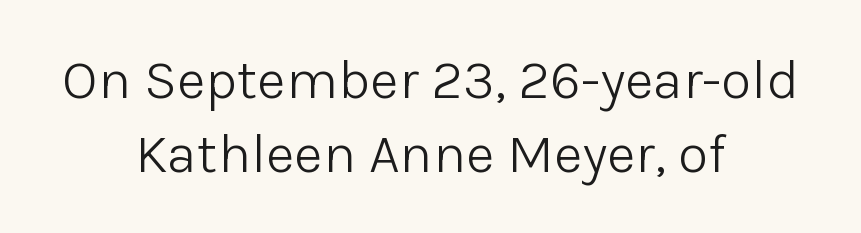
The image shows 56 px light sans-serif type, upright; set centered, normal line spacing (1.32x), normal letter spacing, not underlined; low stroke contrast and a medium x-height.
